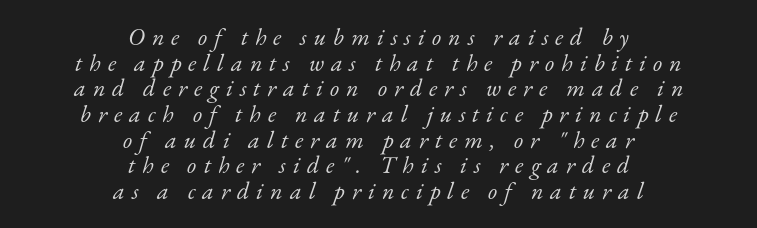
{"italic": "yes", "lean": "right", "slant_degrees": 17, "bold": "no", "underline": "no", "align": "center", "line_spacing": "tight", "line_spacing_ratio": 1.07, "letter_spacing": "wide", "letter_spacing_em": 0.29, "glyph_px": 24}
